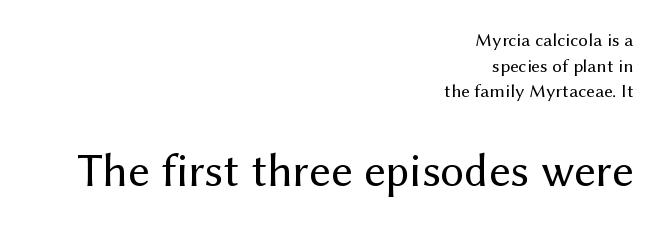
Q: Is the text bold? A: No.
Q: Is the text italic (slanted)? A: No, it is upright.
Q: Is the typeface a serif or a sans-serif typeface? A: Sans-serif.
Q: Is the text underlined? A: No.
Q: How is the paragraph aligned? A: Right-aligned.
Q: Is the spacing between letters normal or unusually wide? A: Normal.
Q: Is the spacing between lines tight, normal or loose? A: Normal.
Q: Which block of text is set in a larger size, the first (top) or the second (bottom)? A: The second (bottom) one.
Q: Width (condensed, normal, or wide)? A: Normal.
Q: Stroke contrast? A: Medium.
Q: x-height? A: Medium.
Q: Monospaced? A: No.
